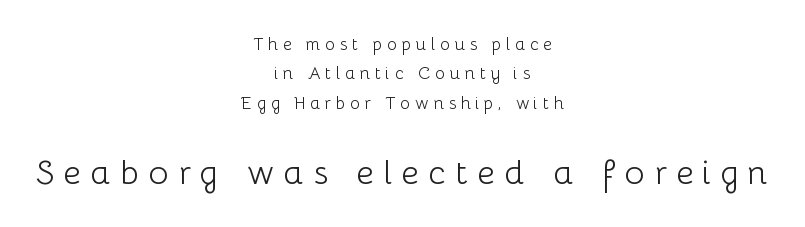
These glyphs show unthickened strokes, regular width or finer. The rendering uses natural spacing where letterforms have individual widths. Where is the straight margin? There isn't one; the lines are centered. Display-style spreading of the glyphs; the letterfit is very open. Clear beneath every line of the passage. Does the type have serifs? No, each stem ends abruptly.
